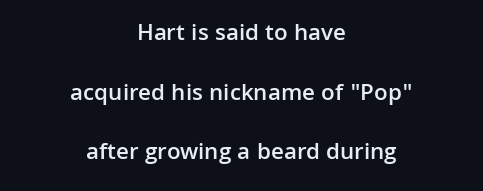
Unmarked baselines from the first word to the last. The face used here is a semibold: visibly heavier than regular, lighter than bold. The letters stand straight up with perfectly vertical stems. The horizontal fit of the characters is conventional and even.
